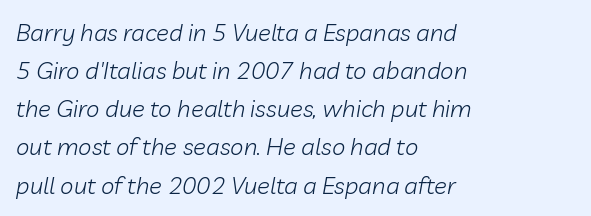
The image shows 24 px text type, italic (leaning right); set left-aligned, normal line spacing (1.59x), normal letter spacing, not underlined.
